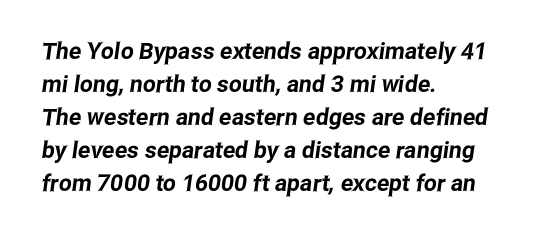
A clean baseline with only descenders dipping below it. This sample is left-justified, so line endings fall wherever the words run out. Leading matches the norm, producing a regular column. A typesetter would call this zero additional tracking.
